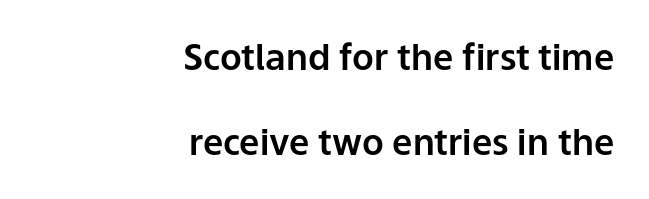
Note the varied advance widths — an 'i' is clearly narrower than an 'm'. Each letter's strokes conclude bluntly, with no projecting serifs. Only glyphs here, with clear space below each row. The face used here is rendered with its standard letterfit. The rag falls on the left side of this text block.
